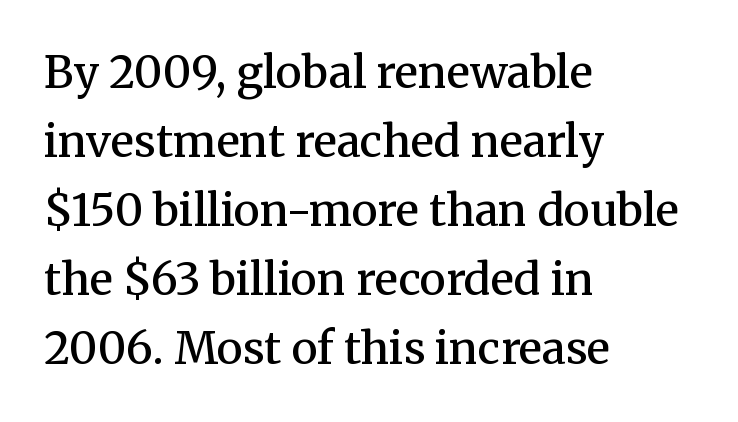
The image shows 44 px semibold serif type, upright; set left-aligned, normal line spacing (1.57x), normal letter spacing, not underlined; medium stroke contrast and a medium x-height.
